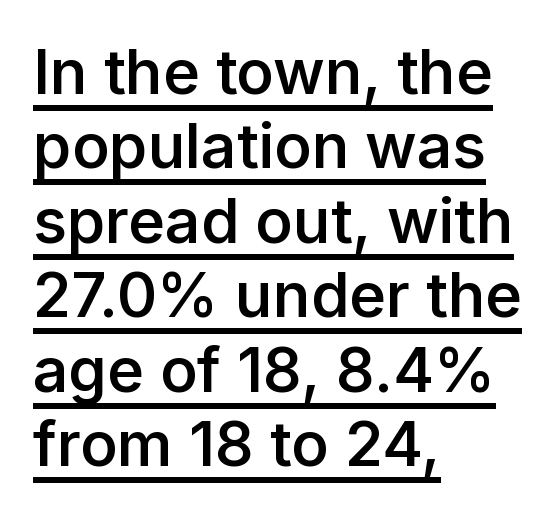
The image shows 62 px semibold sans-serif type, upright; set left-aligned, line spacing 1.2x, normal letter spacing, underlined; low stroke contrast and a medium x-height.
